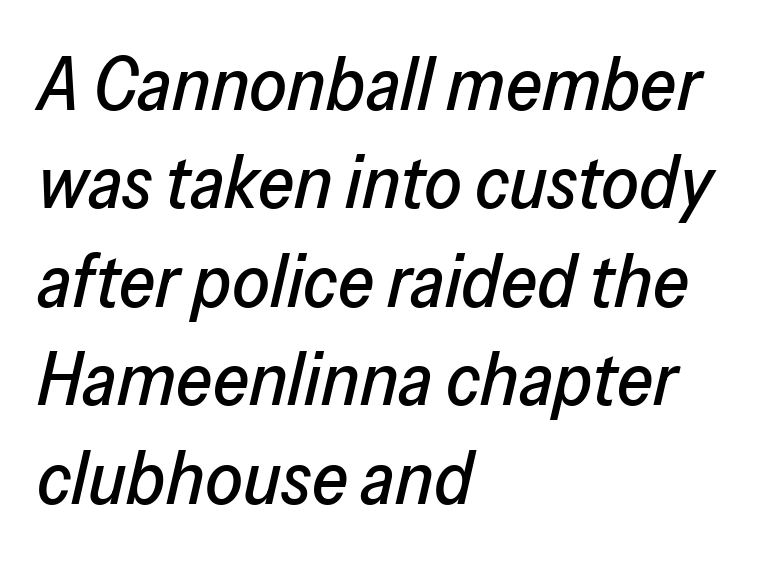
Q: Is the text italic (slanted)? A: Yes, it leans right by about 13 degrees.
Q: Is the text underlined? A: No.
Q: How is the paragraph aligned? A: Left-aligned.
Q: Is the spacing between letters normal or unusually wide? A: Normal.
Q: Is the spacing between lines tight, normal or loose? A: Normal.
Q: Width (condensed, normal, or wide)? A: Normal.
Q: Stroke contrast? A: Low.
Q: x-height? A: Medium.
Q: Monospaced? A: No.
